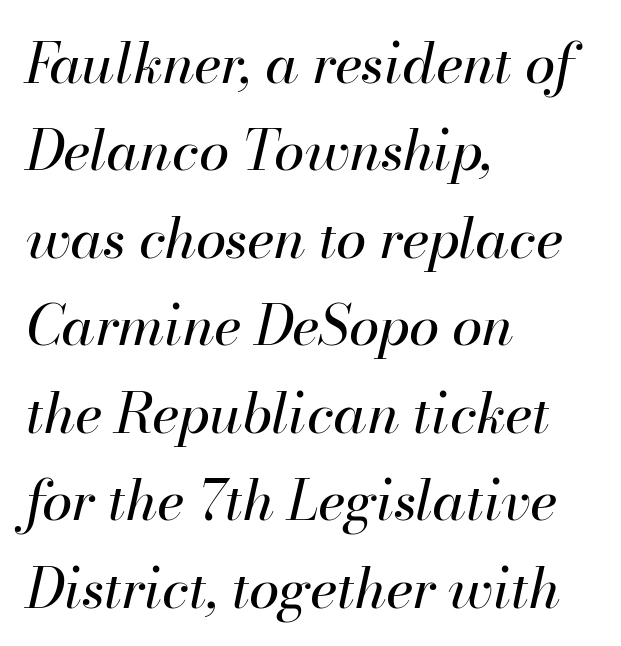
{"italic": "yes", "lean": "right", "slant_degrees": 13, "bold": "no", "weight": "regular", "width": "normal", "stroke_contrast": "high", "x_height": "small", "monospaced": "no", "underline": "no", "align": "left", "line_spacing": "normal", "line_spacing_ratio": 1.59, "letter_spacing": "normal", "letter_spacing_em": 0.0, "glyph_px": 55}
